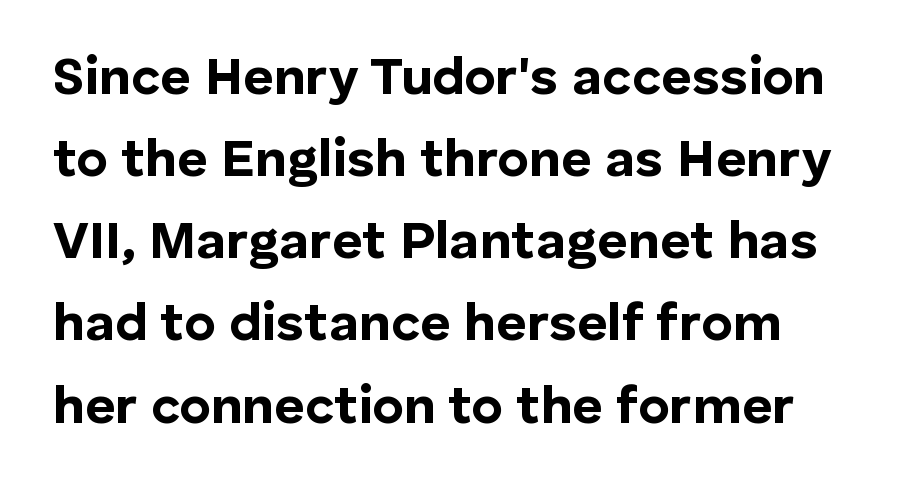
{"serif": "no", "italic": "no", "bold": "yes", "weight": "bold", "width": "normal", "stroke_contrast": "low", "x_height": "medium", "monospaced": "no", "underline": "no", "line_spacing": "normal", "line_spacing_ratio": 1.55, "letter_spacing": "normal", "letter_spacing_em": 0.0, "glyph_px": 53}
